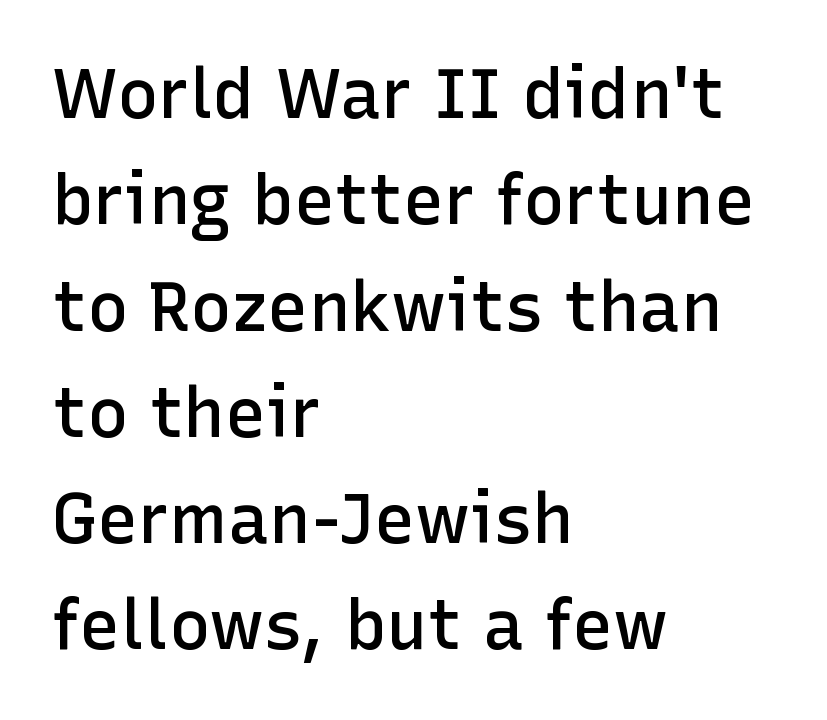
{"serif": "no", "italic": "no", "bold": "semi", "weight": "semibold", "width": "normal", "stroke_contrast": "low", "x_height": "medium", "monospaced": "no", "underline": "no", "align": "left", "line_spacing": "normal", "line_spacing_ratio": 1.54, "letter_spacing": "normal", "letter_spacing_em": 0.0, "glyph_px": 69}
